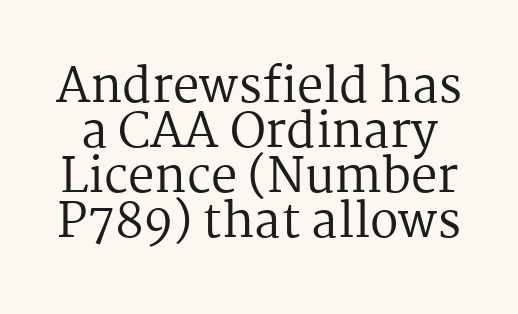
Q: Is the text bold? A: No.
Q: Is the text italic (slanted)? A: No, it is upright.
Q: Is the typeface a serif or a sans-serif typeface? A: Serif.
Q: Is the text underlined? A: No.
Q: Is the spacing between letters normal or unusually wide? A: Normal.
Q: Is the spacing between lines tight, normal or loose? A: Tight.
Q: Width (condensed, normal, or wide)? A: Normal.
Q: Stroke contrast? A: Medium.
Q: x-height? A: Medium.
Q: Monospaced? A: No.
